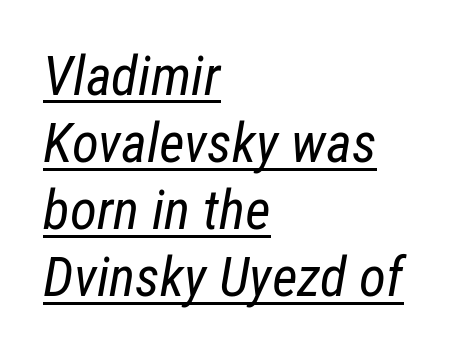
It's the slanting kind of type. Notice how the passage keeps a crisp vertical edge on the left only. The horizontal fit of the characters is conventional and even. Bold? No — there's no thickening of the strokes.
